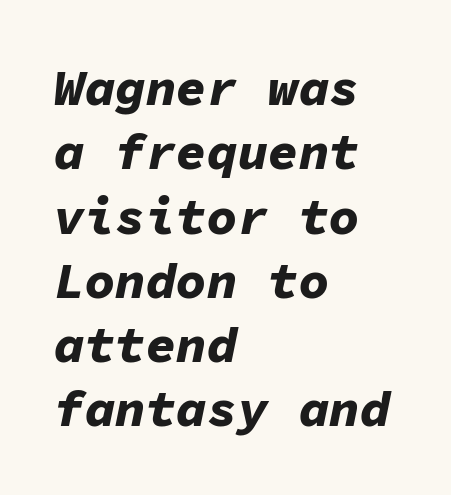
The image shows 51 px bold type, italic (leaning right), monospaced; set left-aligned, normal line spacing (1.26x), normal letter spacing, not underlined; low stroke contrast and a medium x-height.
